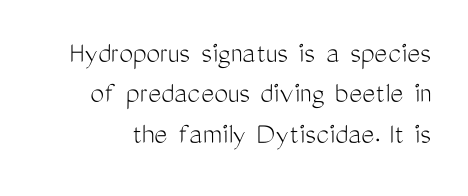
{"serif": "no", "italic": "no", "bold": "no", "weight": "light", "width": "condensed", "stroke_contrast": "medium", "x_height": "medium", "monospaced": "no", "underline": "no", "line_spacing": "normal", "line_spacing_ratio": 1.3, "letter_spacing": "normal", "letter_spacing_em": 0.0, "glyph_px": 31}
